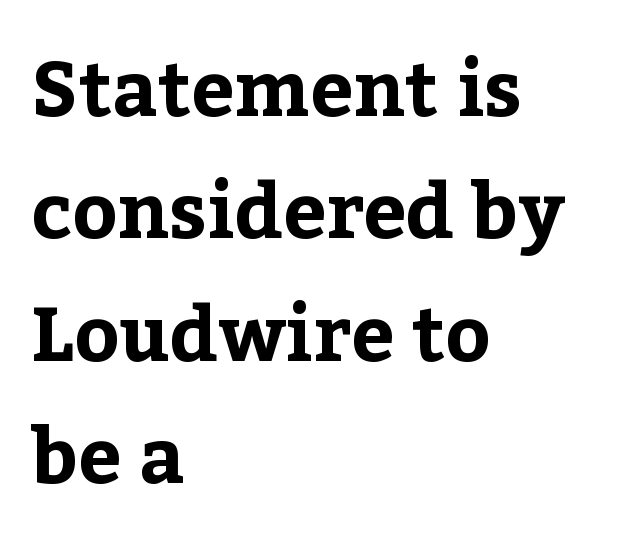
{"serif": "yes", "italic": "no", "bold": "yes", "weight": "bold", "width": "normal", "stroke_contrast": "low", "x_height": "medium", "monospaced": "no", "underline": "no", "align": "left", "line_spacing": "normal", "line_spacing_ratio": 1.59, "letter_spacing": "normal", "letter_spacing_em": 0.0, "glyph_px": 77}
